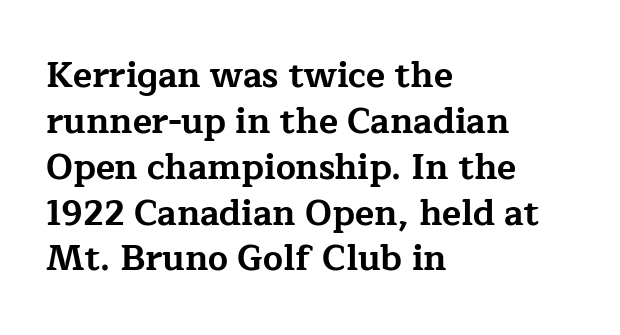
Weight: bold. No word sits above an underline. The tracking reads as untouched default to a designer's eye. Proportional: the letters do not fall into vertical columns. The glyphs in this specimen are seriffed.
